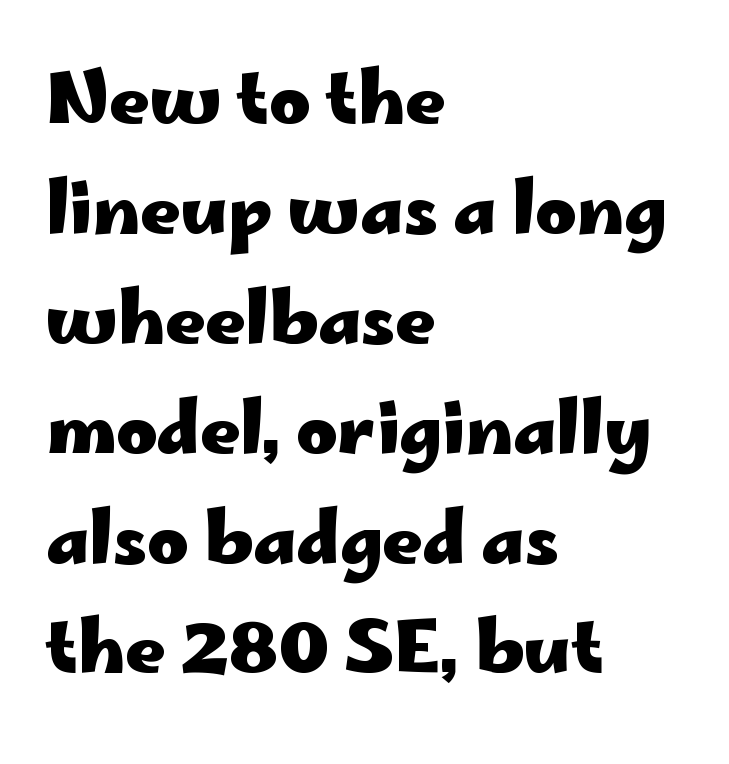
The image shows 70 px heavy, wide sans-serif type, upright; set left-aligned, normal line spacing (1.57x), normal letter spacing, not underlined; low stroke contrast and a small x-height.
